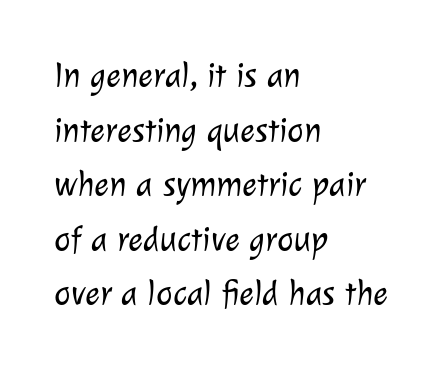
Q: Is the text bold? A: No.
Q: Is the typeface a serif or a sans-serif typeface? A: Sans-serif.
Q: Is the text underlined? A: No.
Q: How is the paragraph aligned? A: Left-aligned.
Q: Is the spacing between letters normal or unusually wide? A: Normal.
Q: Is the spacing between lines tight, normal or loose? A: Normal.
Q: Width (condensed, normal, or wide)? A: Normal.
Q: Stroke contrast? A: Low.
Q: x-height? A: Medium.
Q: Monospaced? A: No.
